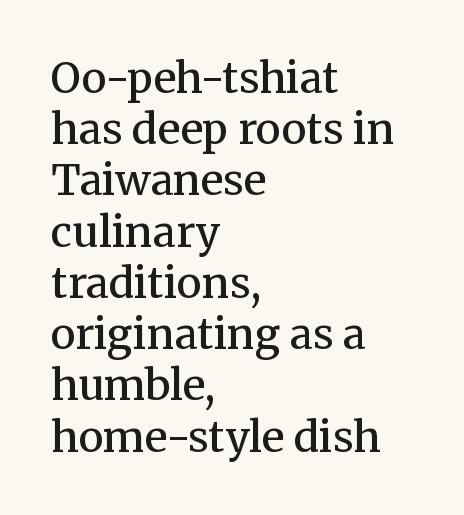
{"serif": "yes", "italic": "no", "bold": "semi", "weight": "semibold", "width": "normal", "stroke_contrast": "medium", "x_height": "medium", "monospaced": "no", "underline": "no", "align": "left", "line_spacing_ratio": 1.22, "letter_spacing": "normal", "letter_spacing_em": 0.0, "glyph_px": 42}
